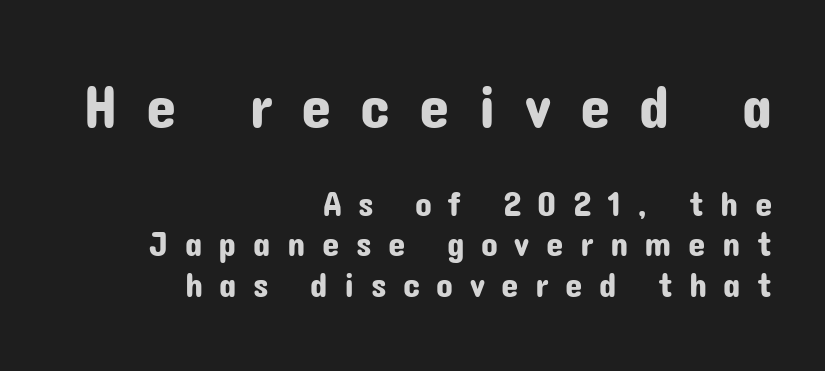
{"serif": "no", "italic": "no", "width": "normal", "stroke_contrast": "low", "x_height": "medium", "monospaced": "no", "underline": "no", "align": "right", "line_spacing_ratio": 1.16, "letter_spacing": "wide", "letter_spacing_em": 0.47, "larger_block": "first", "size_ratio": 1.74, "glyph_px": 61}
